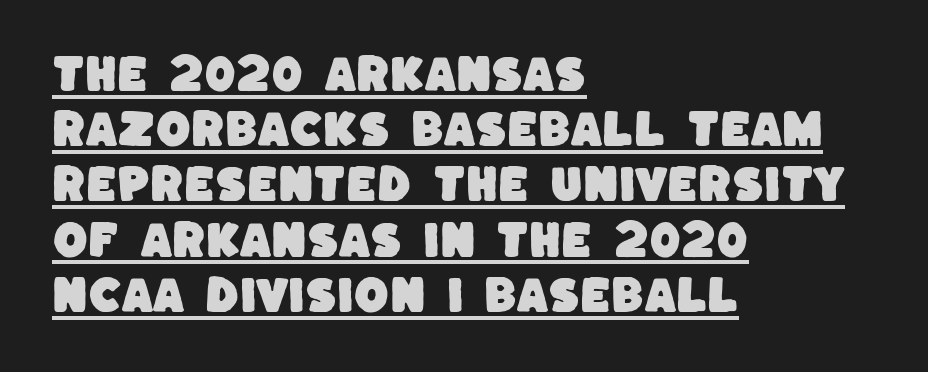
The image shows 40 px sans-serif type; set left-aligned, normal line spacing (1.38x), normal letter spacing, underlined; low stroke contrast and a large x-height.
